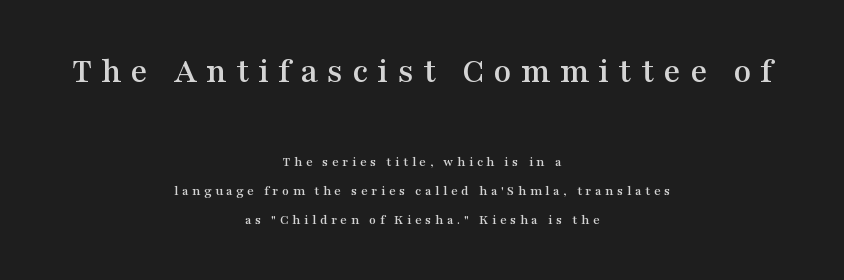
The image shows 36 px wide serif type, upright; set centered, loose line spacing (2.07x), unusually wide letter spacing (+0.26 em), not underlined; the first (top) block is 2.57x larger; medium stroke contrast and a medium x-height.
